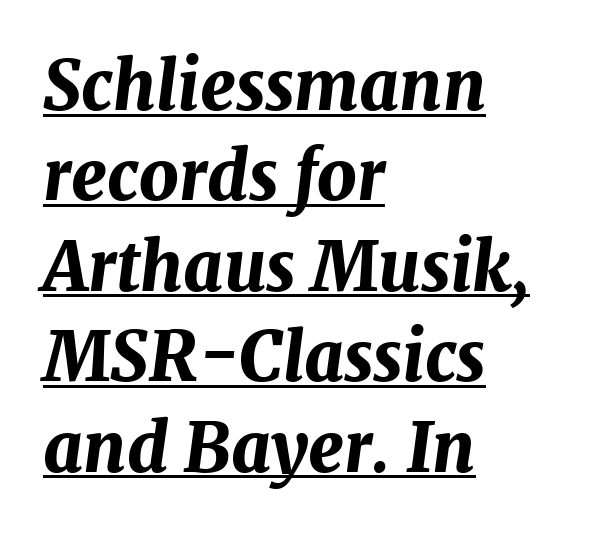
{"italic": "yes", "lean": "right", "slant_degrees": 7, "bold": "yes", "weight": "bold", "width": "normal", "stroke_contrast": "medium", "x_height": "medium", "monospaced": "no", "underline": "yes", "align": "left", "line_spacing": "normal", "line_spacing_ratio": 1.33, "letter_spacing": "normal", "letter_spacing_em": 0.0, "glyph_px": 68}
